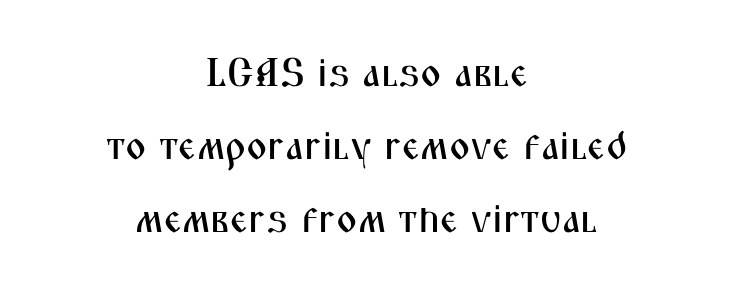
Short and long lines alike share a common midpoint. In terms of letterform style, serifs are entirely absent. Varying glyph widths throughout — classic text-font behaviour. Do the letters lean? They stand straight. Has an underline been added? It has not.
